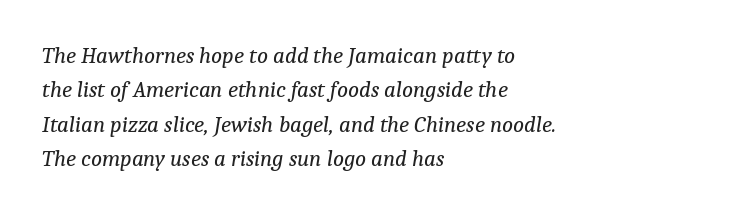
The image shows 23 px text type, italic (leaning right); set left-aligned, normal line spacing (1.5x), normal letter spacing, not underlined.
